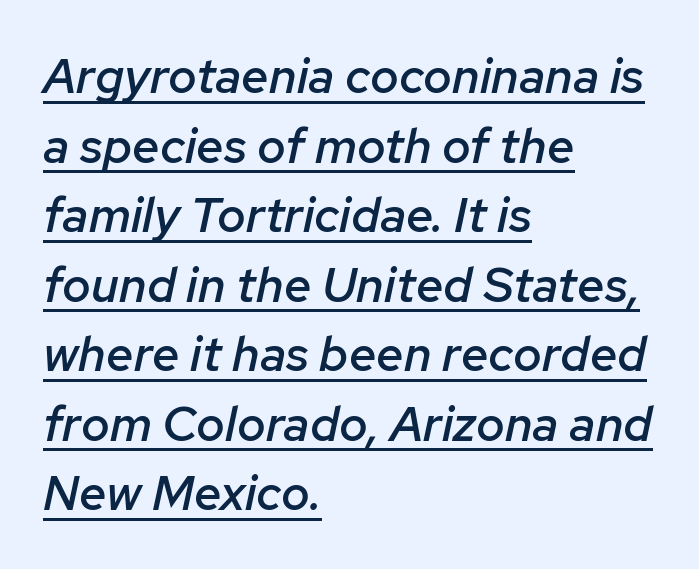
The words here are underlined. Is there much room between lines? A standard amount, neither cramped nor airy. The compositor pushed each line to the left boundary. The letters advance in unequal steps, a hallmark of proportional type. Short note: letters normally spaced.
